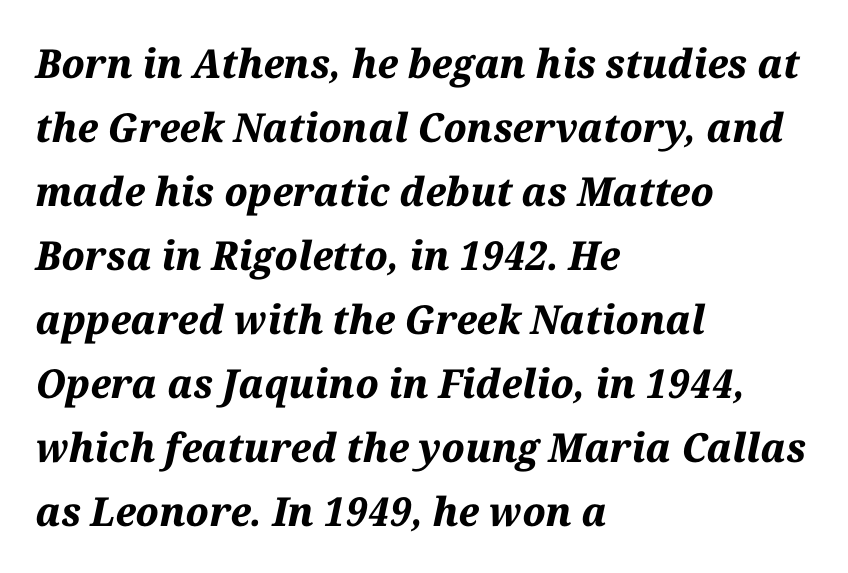
{"italic": "yes", "lean": "right", "slant_degrees": 12, "bold": "yes", "weight": "bold", "width": "normal", "stroke_contrast": "medium", "x_height": "medium", "monospaced": "no", "underline": "no", "align": "left", "line_spacing": "normal", "line_spacing_ratio": 1.6, "letter_spacing": "normal", "letter_spacing_em": 0.0, "glyph_px": 40}
